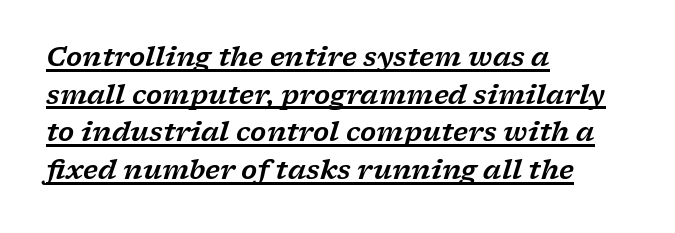
Q: Is the text italic (slanted)? A: Yes, it leans right by about 17 degrees.
Q: Is the text underlined? A: Yes.
Q: How is the paragraph aligned? A: Left-aligned.
Q: Is the spacing between letters normal or unusually wide? A: Normal.
Q: Is the spacing between lines tight, normal or loose? A: Normal.
